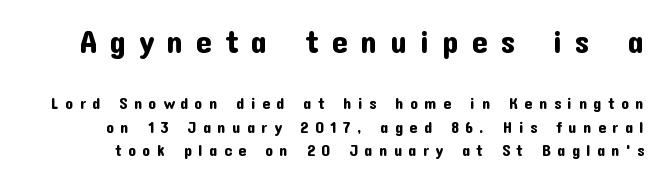
Descenders hang freely into open space. Italic? Not at all — the glyphs are vertical. This sample keeps an unexceptional amount of space between lines. Spacing verdict: proportional, widths tailored to each character. Size hierarchy here favors the leading block over the trailing one.
